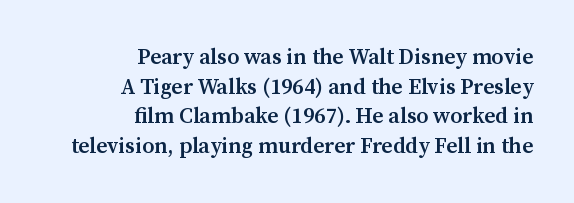
{"italic": "no", "bold": "semi", "underline": "no", "align": "right", "line_spacing": "normal", "line_spacing_ratio": 1.35, "letter_spacing": "normal", "letter_spacing_em": 0.0, "glyph_px": 22}
